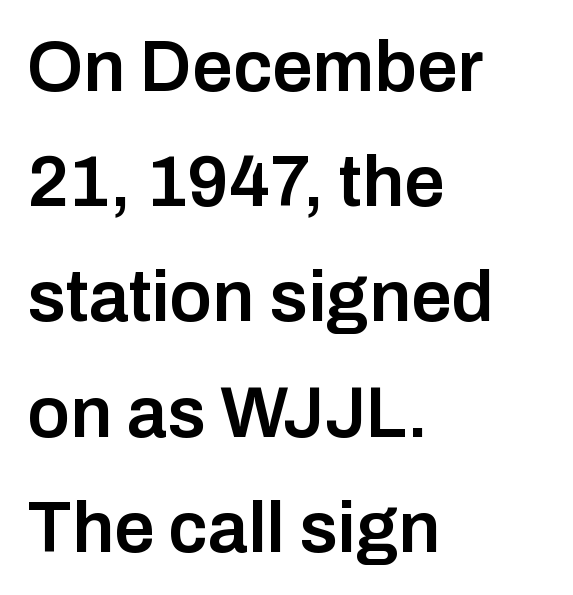
The image shows 72 px semibold sans-serif type, upright; set left-aligned, normal line spacing (1.6x), normal letter spacing, not underlined; low stroke contrast and a medium x-height.
